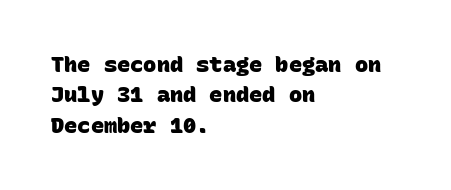
The typesetting leans heavy: a genuine bold. These lines keep a tight, regular rhythm from letter to letter. Regarding leading, the lines here are spaced in the standard way. Each line starts at the same left margin while the right side varies. Any mark beneath the type? The region is blank.
